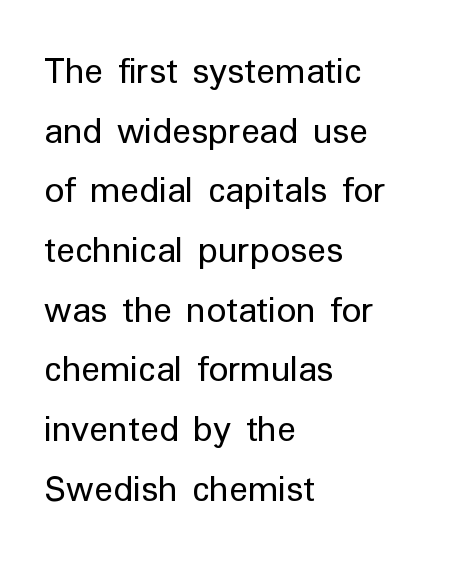
{"serif": "no", "italic": "no", "bold": "no", "weight": "regular", "width": "normal", "stroke_contrast": "low", "x_height": "medium", "monospaced": "no", "underline": "no", "align": "left", "line_spacing": "normal", "line_spacing_ratio": 1.53, "letter_spacing": "normal", "letter_spacing_em": 0.0, "glyph_px": 39}
